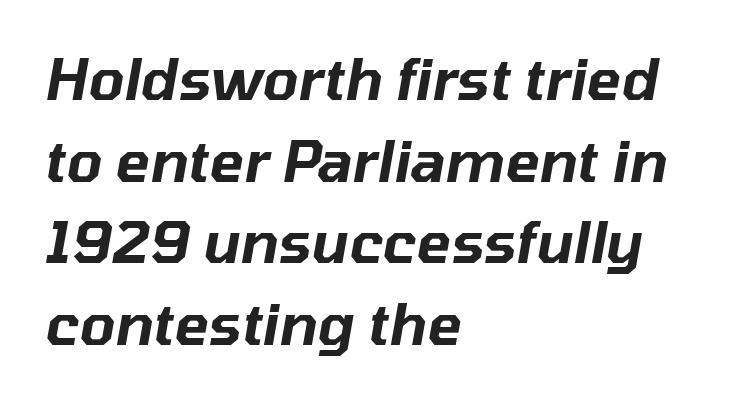
{"italic": "yes", "lean": "right", "slant_degrees": 10, "width": "normal", "stroke_contrast": "low", "x_height": "medium", "monospaced": "no", "underline": "no", "align": "left", "line_spacing": "normal", "line_spacing_ratio": 1.43, "letter_spacing": "normal", "letter_spacing_em": 0.0, "glyph_px": 57}
